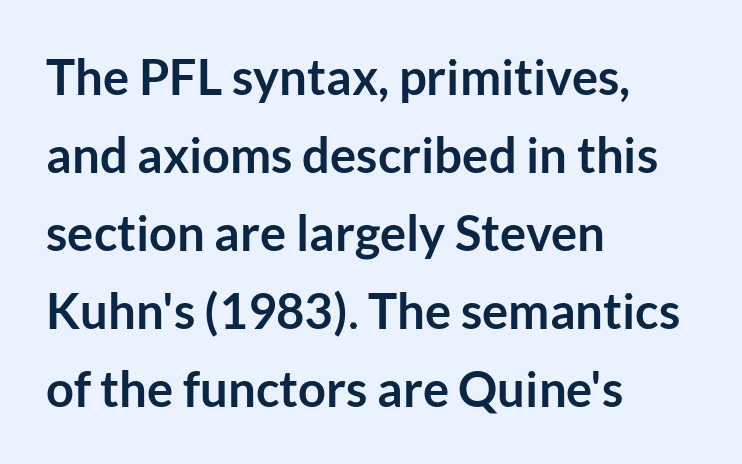
{"serif": "no", "italic": "no", "bold": "yes", "weight": "semibold", "width": "normal", "stroke_contrast": "low", "x_height": "medium", "monospaced": "no", "underline": "no", "align": "left", "line_spacing": "normal", "line_spacing_ratio": 1.59, "letter_spacing": "normal", "letter_spacing_em": 0.0, "glyph_px": 49}
